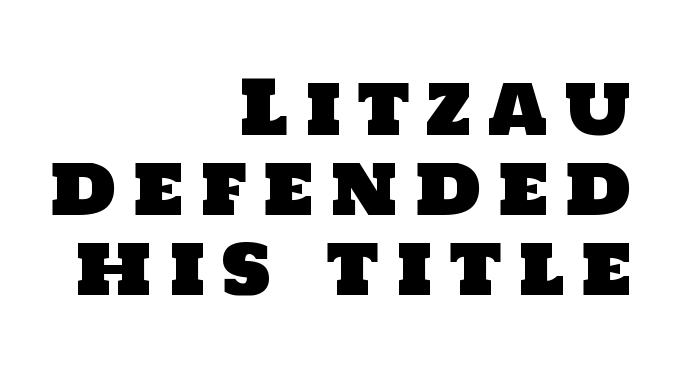
The image shows 75 px sans-serif type; set right-aligned, tight line spacing (1.07x), unusually wide letter spacing (+0.21 em), not underlined; low stroke contrast and a large x-height.
